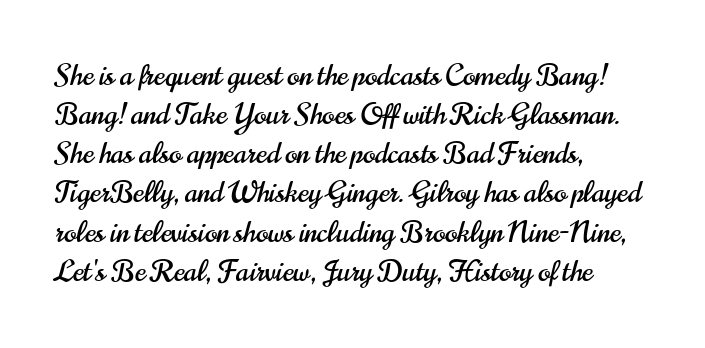
Q: Is the text italic (slanted)? A: Yes.
Q: Is the typeface a serif or a sans-serif typeface? A: Sans-serif.
Q: Is the text underlined? A: No.
Q: How is the paragraph aligned? A: Left-aligned.
Q: Is the spacing between letters normal or unusually wide? A: Normal.
Q: Is the spacing between lines tight, normal or loose? A: Normal.
Q: Width (condensed, normal, or wide)? A: Condensed.
Q: Stroke contrast? A: High.
Q: x-height? A: Small.
Q: Monospaced? A: No.
